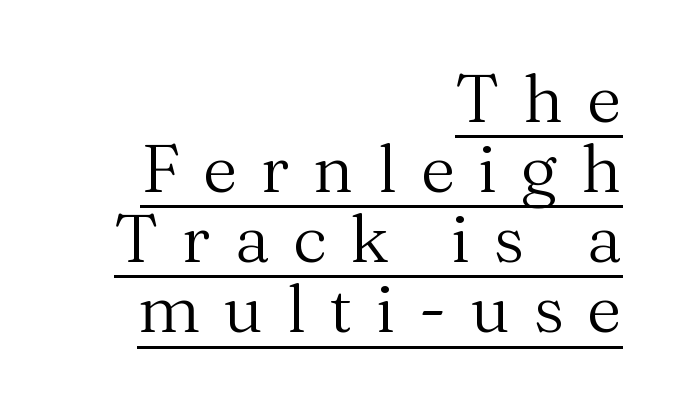
A typesetter would call this proportional, since set widths differ per character. Is there any slant? The stems are plumb. On a weight scale, this lands at 450 or below. The passage shown is typeset with a serif family.
